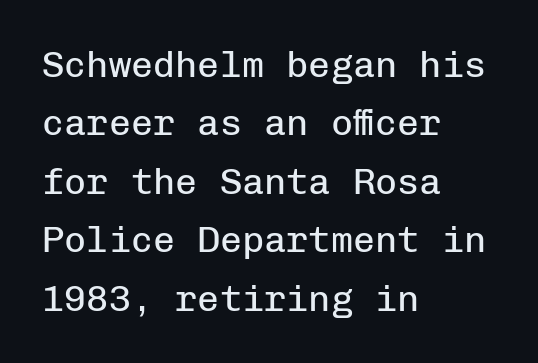
The image shows 37 px regular-weight sans-serif type, upright, monospaced; set left-aligned, normal line spacing (1.58x), normal letter spacing, not underlined; low stroke contrast and a medium x-height.
